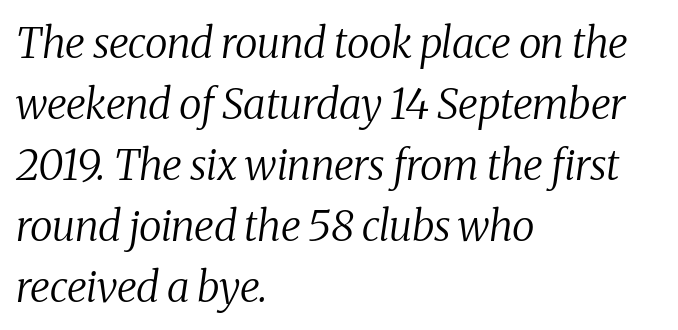
The image shows 42 px regular-weight serif type, italic (leaning right); set left-aligned, normal line spacing (1.45x), normal letter spacing, not underlined; medium stroke contrast and a medium x-height.
